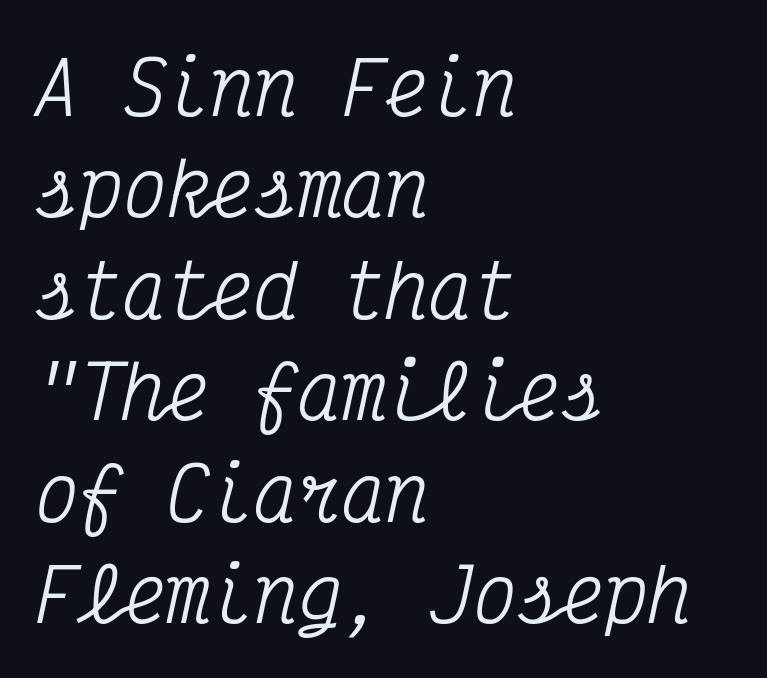
Q: Is the text italic (slanted)? A: Yes, it leans right by about 12 degrees.
Q: Is the typeface a serif or a sans-serif typeface? A: Serif.
Q: Is the text underlined? A: No.
Q: How is the paragraph aligned? A: Left-aligned.
Q: Is the spacing between letters normal or unusually wide? A: Normal.
Q: Is the spacing between lines tight, normal or loose? A: Normal.
Q: Width (condensed, normal, or wide)? A: Condensed.
Q: Stroke contrast? A: Medium.
Q: x-height? A: Medium.
Q: Monospaced? A: Yes.
